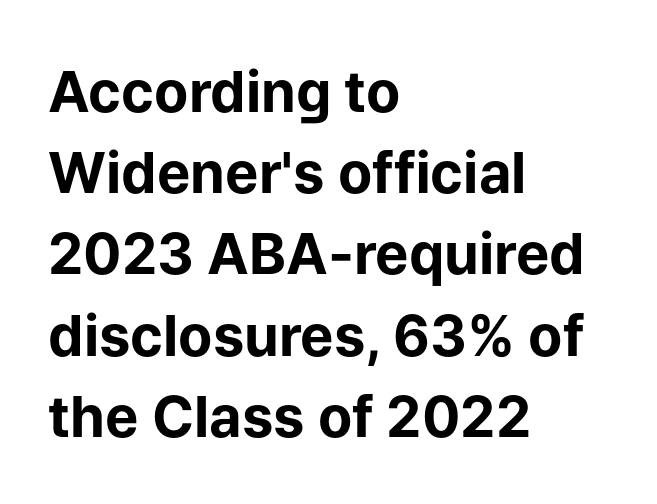
Q: Is the text bold? A: Yes.
Q: Is the text italic (slanted)? A: No, it is upright.
Q: Is the typeface a serif or a sans-serif typeface? A: Sans-serif.
Q: Is the text underlined? A: No.
Q: How is the paragraph aligned? A: Left-aligned.
Q: Is the spacing between letters normal or unusually wide? A: Normal.
Q: Is the spacing between lines tight, normal or loose? A: Normal.
Q: Width (condensed, normal, or wide)? A: Normal.
Q: Stroke contrast? A: Low.
Q: x-height? A: Medium.
Q: Monospaced? A: No.
